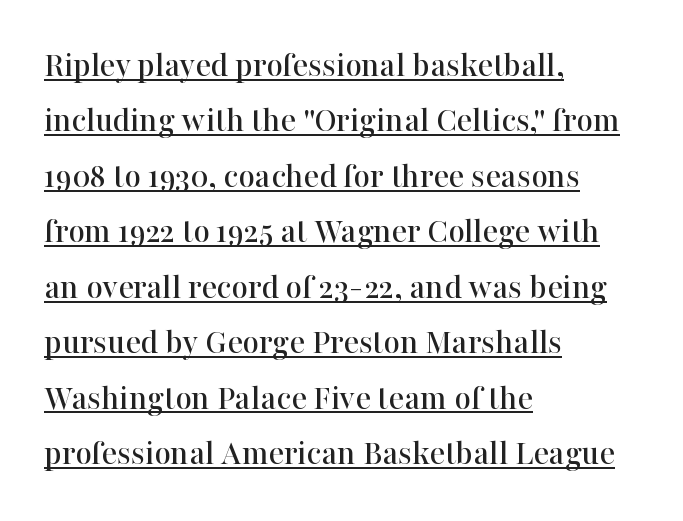
{"serif": "yes", "italic": "no", "width": "normal", "stroke_contrast": "high", "x_height": "medium", "monospaced": "no", "underline": "yes", "align": "left", "line_spacing": "normal", "line_spacing_ratio": 1.54, "letter_spacing": "normal", "letter_spacing_em": 0.0, "glyph_px": 36}
